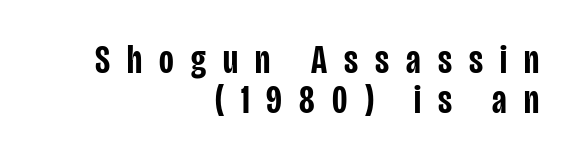
This rendering uses right alignment, leaving the left contour irregular. Here the designer chose a conventional face with non-uniform glyph widths. Horizontal bands of white between lines are thin slivers. This rendering employs a face without finishing strokes, i.e., a sans-serif.
